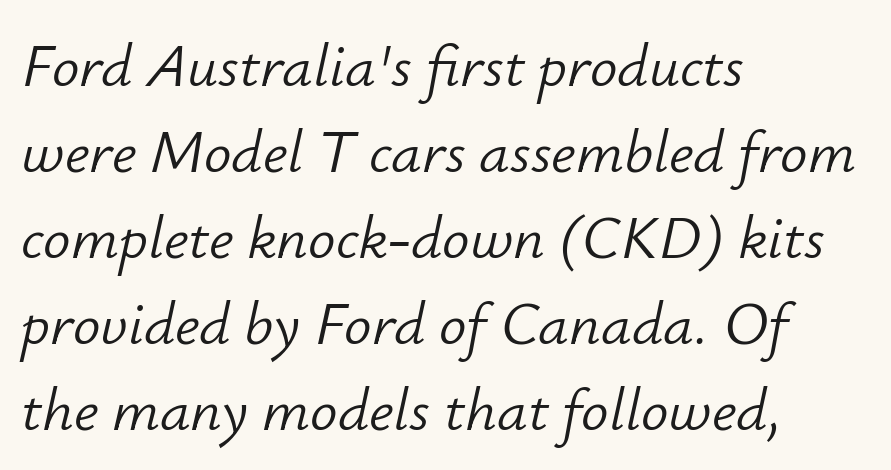
The vertical gap from one line to the next is medium. Students, note that the glyphs here touch the page at normal intervals. These lines are rendered in a variable-pitch font. Observe the lean: these are italic letterforms. The typesetter chose a ragged-right arrangement here. No extra ink here — the face is not bold.
